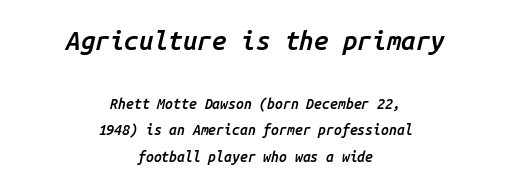
In this sample the first text group is rendered at the bigger scale. Letters rest on an invisible, unmarked baseline. Here the glyphs are tracked normally, forming tight word shapes. The letters are slanted; this is an italic face.
